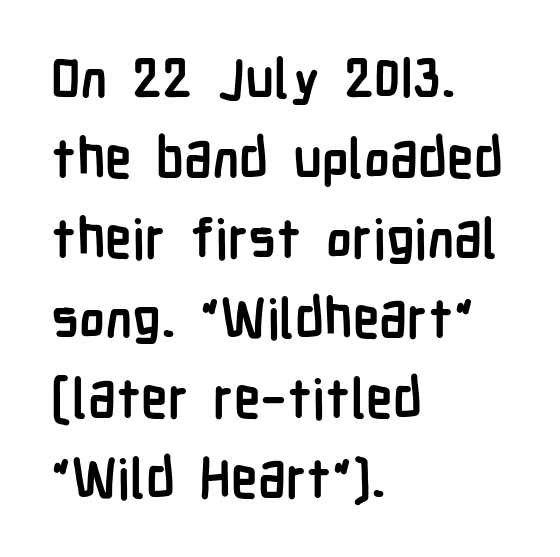
{"serif": "no", "italic": "no", "bold": "yes", "weight": "semibold", "width": "condensed", "stroke_contrast": "low", "x_height": "medium", "monospaced": "no", "underline": "no", "align": "left", "line_spacing": "normal", "line_spacing_ratio": 1.48, "letter_spacing": "normal", "letter_spacing_em": 0.0, "glyph_px": 54}
